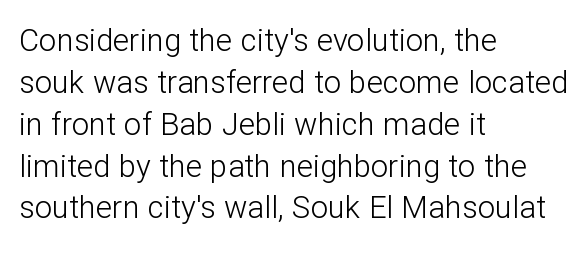
{"serif": "no", "italic": "no", "bold": "no", "weight": "light", "width": "normal", "stroke_contrast": "low", "x_height": "medium", "monospaced": "no", "underline": "no", "align": "left", "line_spacing": "normal", "line_spacing_ratio": 1.35, "letter_spacing": "normal", "letter_spacing_em": 0.0, "glyph_px": 31}
